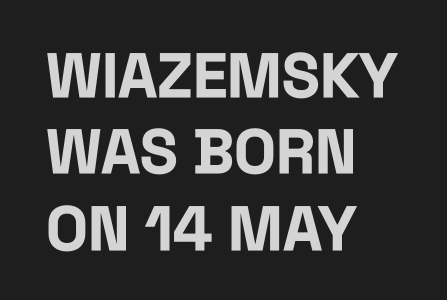
The image shows 62 px bold, condensed sans-serif type, upright; set left-aligned, line spacing 1.23x, normal letter spacing, not underlined; low stroke contrast and a large x-height.
